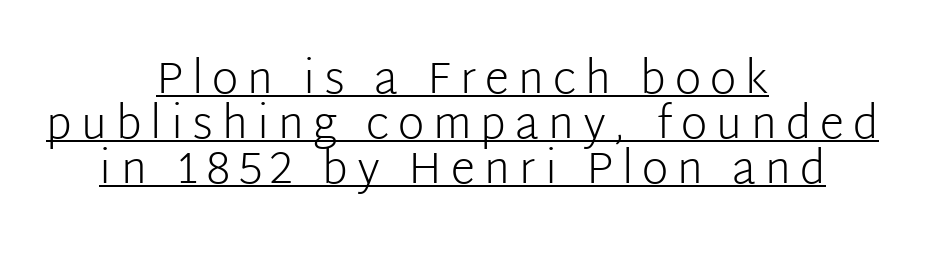
The image shows 45 px light sans-serif type, upright; set centered, tight line spacing (1.0x), unusually wide letter spacing (+0.2 em), underlined; low stroke contrast and a medium x-height.
